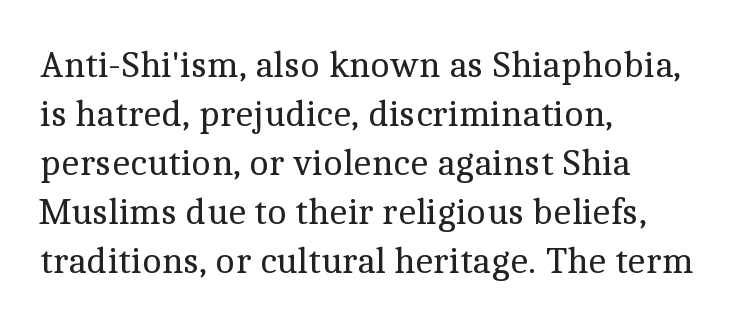
{"serif": "yes", "italic": "no", "bold": "no", "weight": "regular", "width": "normal", "x_height": "medium", "monospaced": "no", "underline": "no", "align": "left", "line_spacing": "normal", "line_spacing_ratio": 1.29, "letter_spacing": "normal", "letter_spacing_em": 0.0, "glyph_px": 38}
